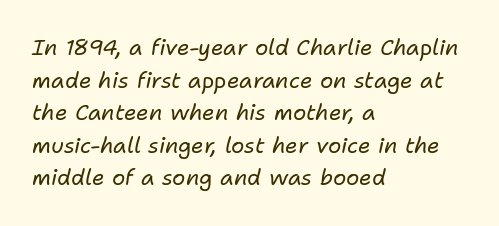
{"italic": "yes", "lean": "right", "slant_degrees": 11, "bold": "no", "underline": "no", "align": "left", "line_spacing": "normal", "line_spacing_ratio": 1.48, "letter_spacing": "normal", "letter_spacing_em": 0.0, "glyph_px": 22}
